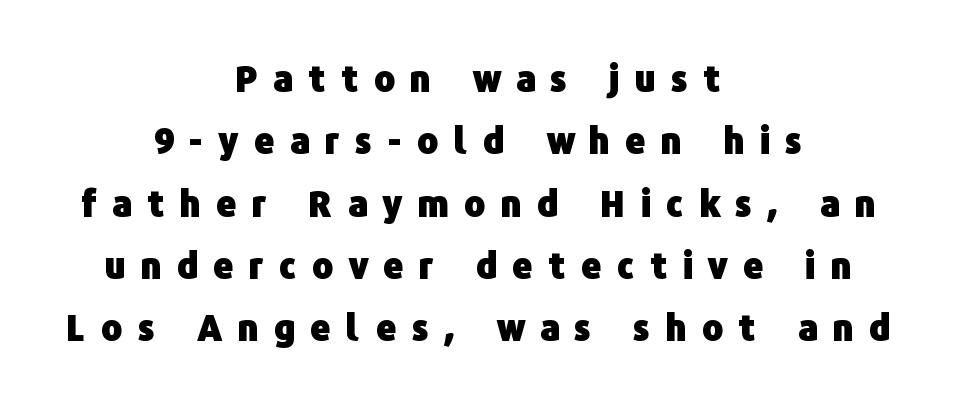
{"serif": "no", "italic": "no", "bold": "yes", "weight": "heavy", "width": "normal", "stroke_contrast": "low", "x_height": "medium", "monospaced": "no", "underline": "no", "align": "center", "line_spacing_ratio": 1.78, "letter_spacing": "wide", "letter_spacing_em": 0.44, "glyph_px": 35}
